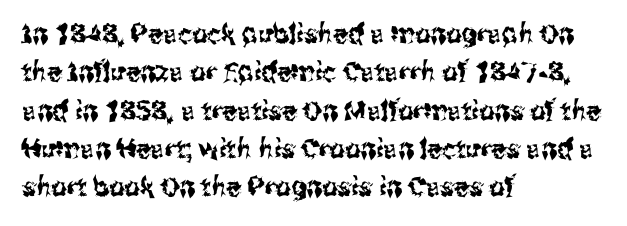
{"italic": "no", "underline": "no", "align": "left", "line_spacing": "normal", "line_spacing_ratio": 1.42, "letter_spacing": "normal", "letter_spacing_em": 0.0, "glyph_px": 27}
